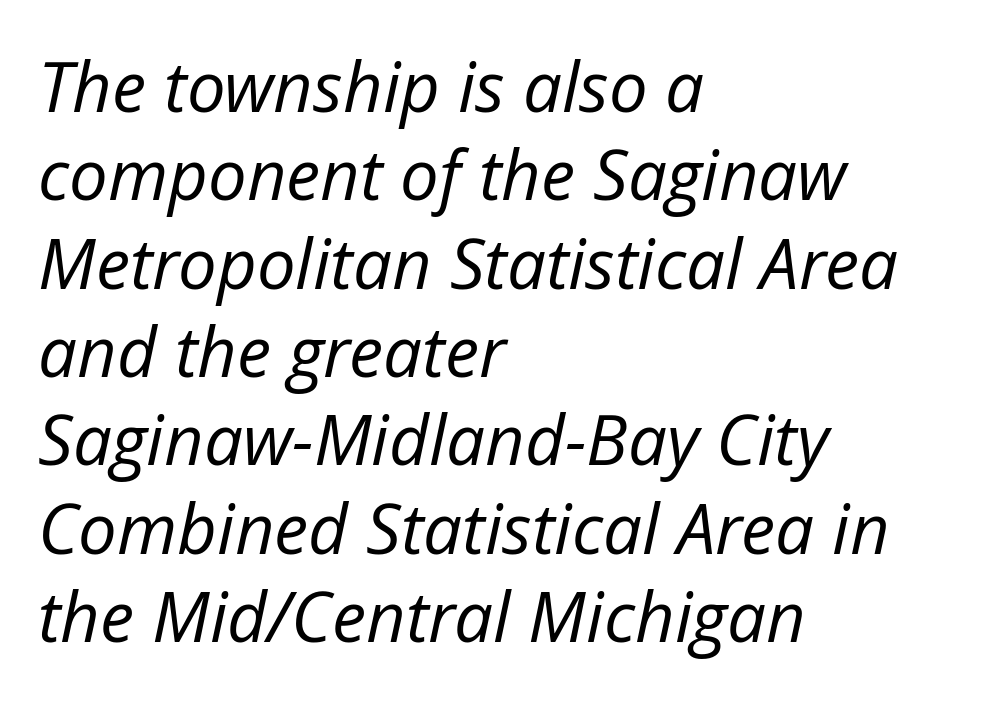
{"italic": "yes", "lean": "right", "slant_degrees": 12, "bold": "no", "weight": "regular", "width": "normal", "stroke_contrast": "low", "x_height": "medium", "monospaced": "no", "underline": "no", "align": "left", "line_spacing": "normal", "line_spacing_ratio": 1.28, "letter_spacing": "normal", "letter_spacing_em": 0.0, "glyph_px": 69}
